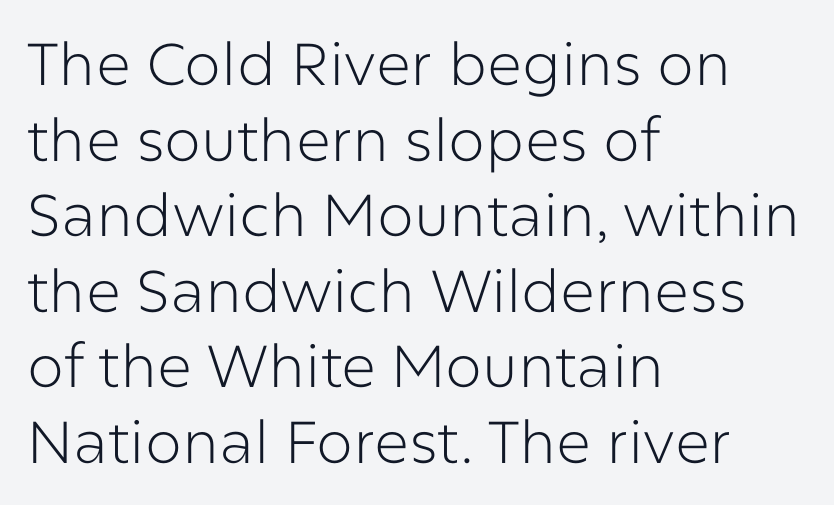
Q: Is the text bold? A: No.
Q: Is the text italic (slanted)? A: No, it is upright.
Q: Is the typeface a serif or a sans-serif typeface? A: Sans-serif.
Q: Is the text underlined? A: No.
Q: How is the paragraph aligned? A: Left-aligned.
Q: Is the spacing between letters normal or unusually wide? A: Normal.
Q: Is the spacing between lines tight, normal or loose? A: Normal.
Q: Width (condensed, normal, or wide)? A: Normal.
Q: Stroke contrast? A: Low.
Q: x-height? A: Medium.
Q: Monospaced? A: No.
